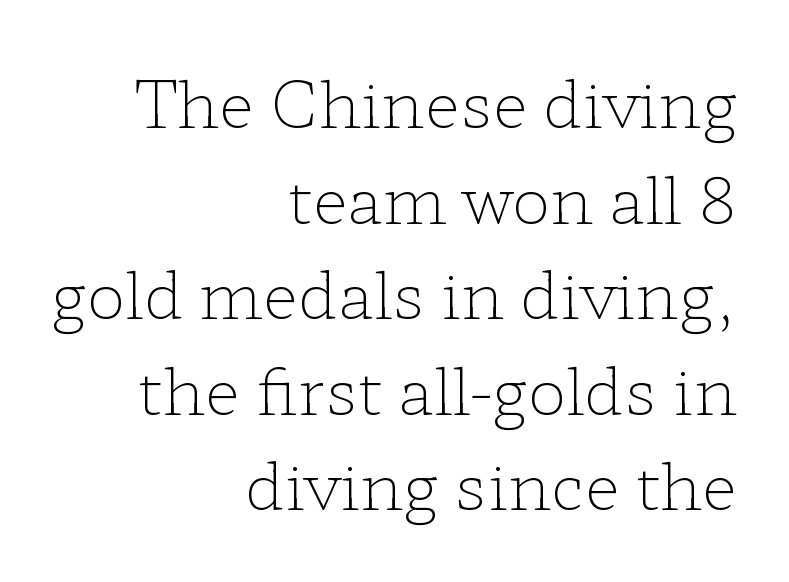
The image shows 65 px light, wide serif type, upright; set right-aligned, normal line spacing (1.47x), normal letter spacing, not underlined; low stroke contrast and a medium x-height.
